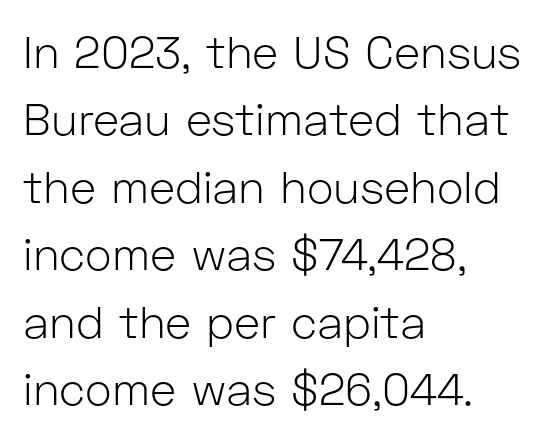
The letters advance in unequal steps, a hallmark of proportional type. If you measured baseline to baseline, you'd find a middling distance. Type style note: lacks serifs. Is the block centered? No — it sits flush against the left margin. How are the letters spaced? Ordinarily, with no added tracking.
